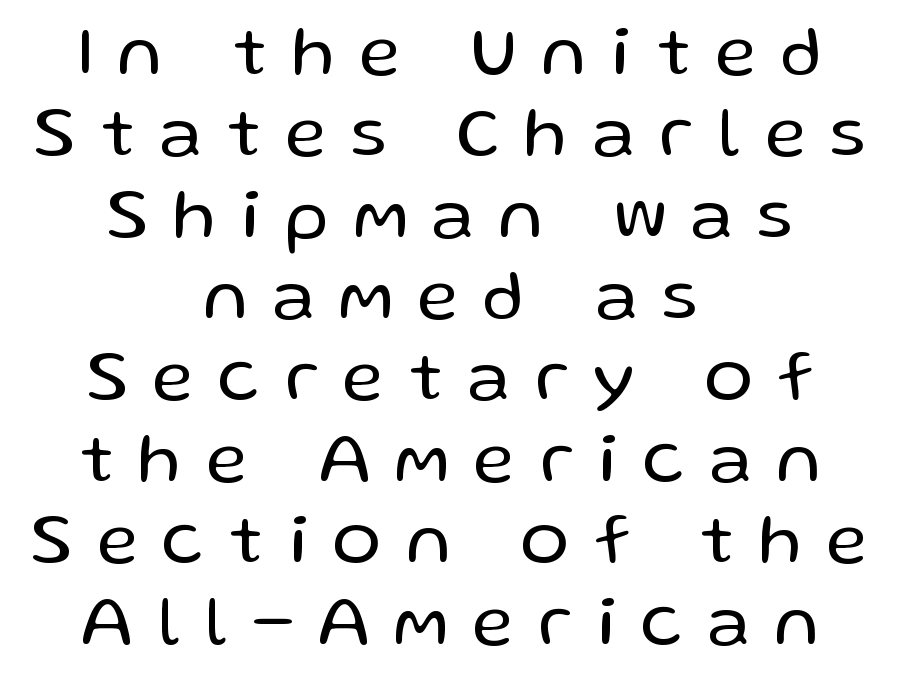
Q: Is the text bold? A: No.
Q: Is the text italic (slanted)? A: No, it is upright.
Q: Is the typeface a serif or a sans-serif typeface? A: Sans-serif.
Q: Is the text underlined? A: No.
Q: How is the paragraph aligned? A: Centered.
Q: Is the spacing between letters normal or unusually wide? A: Unusually wide.
Q: Is the spacing between lines tight, normal or loose? A: Tight.
Q: Width (condensed, normal, or wide)? A: Normal.
Q: Stroke contrast? A: Low.
Q: x-height? A: Medium.
Q: Monospaced? A: No.
